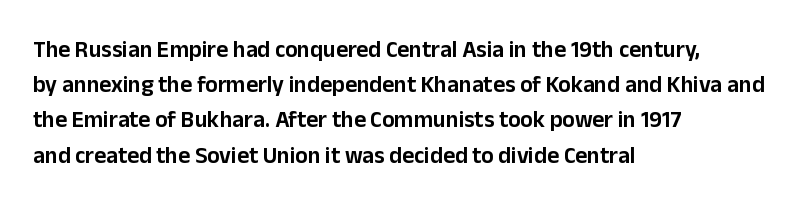
Q: Is the text italic (slanted)? A: No, it is upright.
Q: Is the text underlined? A: No.
Q: How is the paragraph aligned? A: Left-aligned.
Q: Is the spacing between letters normal or unusually wide? A: Normal.
Q: Is the spacing between lines tight, normal or loose? A: Normal.
